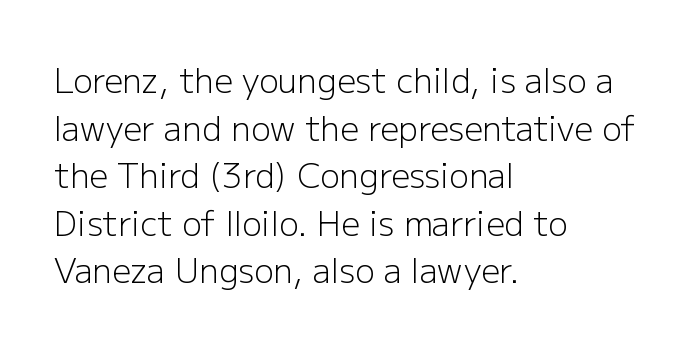
The image shows 33 px light sans-serif type, upright; set left-aligned, normal line spacing (1.44x), normal letter spacing, not underlined; low stroke contrast and a medium x-height.
